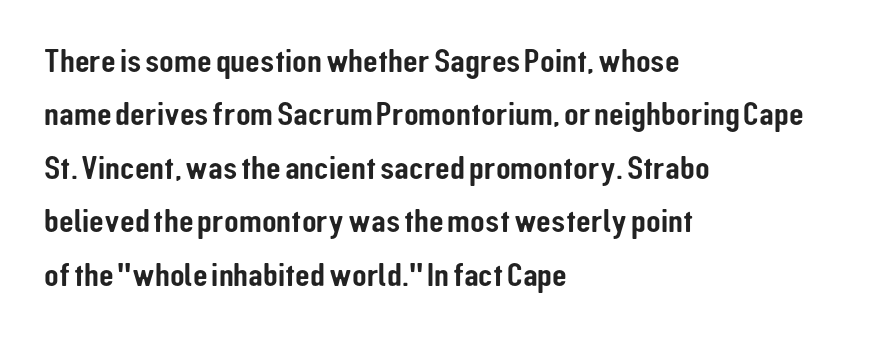
{"serif": "no", "italic": "no", "width": "condensed", "stroke_contrast": "low", "x_height": "medium", "monospaced": "no", "underline": "no", "align": "left", "line_spacing": "normal", "line_spacing_ratio": 1.57, "letter_spacing": "normal", "letter_spacing_em": 0.0, "glyph_px": 34}
